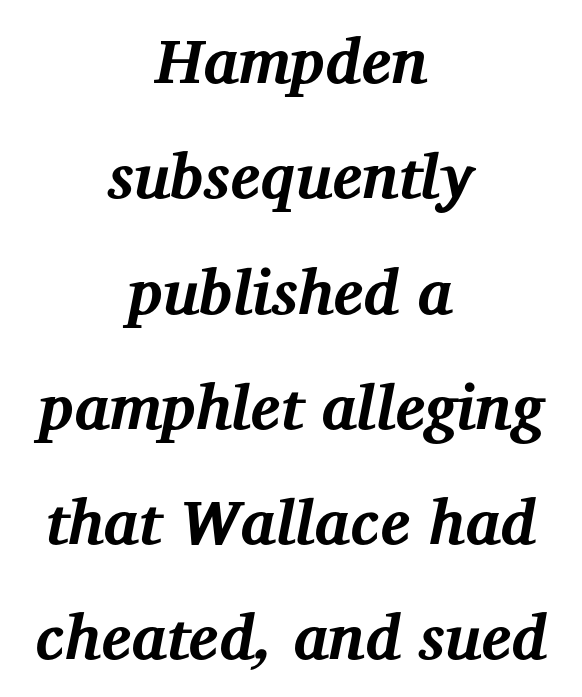
{"serif": "yes", "italic": "yes", "lean": "right", "slant_degrees": 12, "bold": "yes", "weight": "bold", "width": "normal", "stroke_contrast": "medium", "x_height": "medium", "monospaced": "no", "underline": "no", "align": "center", "line_spacing_ratio": 1.83, "letter_spacing": "normal", "letter_spacing_em": 0.0, "glyph_px": 63}
